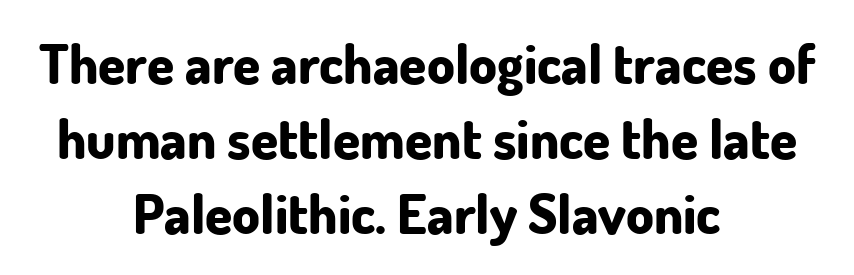
Nope, no serifs anywhere on these letters. The lettering stays uniformly vertical, giving the passage a roman look. Chunky letters — that's bold for sure. Is there much room between lines? A standard amount, neither cramped nor airy. Letter spacing: default.
